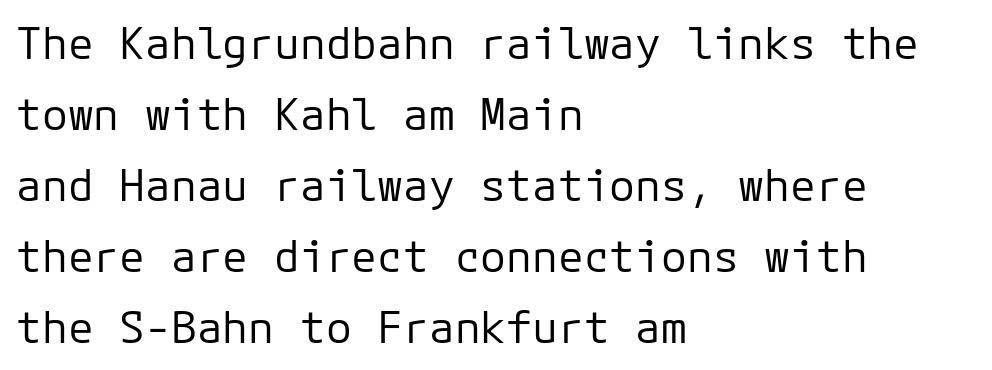
Q: Is the text bold? A: No.
Q: Is the text italic (slanted)? A: No, it is upright.
Q: Is the typeface a serif or a sans-serif typeface? A: Sans-serif.
Q: Is the text underlined? A: No.
Q: How is the paragraph aligned? A: Left-aligned.
Q: Is the spacing between letters normal or unusually wide? A: Normal.
Q: Is the spacing between lines tight, normal or loose? A: Normal.
Q: Width (condensed, normal, or wide)? A: Normal.
Q: Stroke contrast? A: Low.
Q: x-height? A: Medium.
Q: Monospaced? A: Yes.
